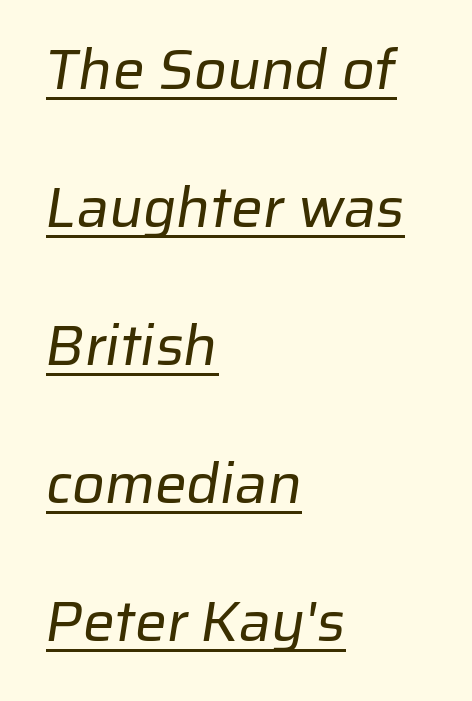
Q: Is the text bold? A: No.
Q: Is the typeface a serif or a sans-serif typeface? A: Sans-serif.
Q: Is the text underlined? A: Yes.
Q: How is the paragraph aligned? A: Left-aligned.
Q: Is the spacing between letters normal or unusually wide? A: Normal.
Q: Is the spacing between lines tight, normal or loose? A: Loose.
Q: Width (condensed, normal, or wide)? A: Normal.
Q: Stroke contrast? A: Low.
Q: x-height? A: Medium.
Q: Monospaced? A: No.
